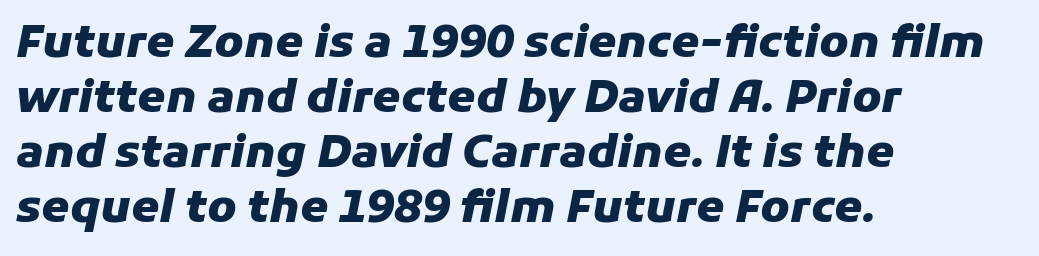
{"italic": "yes", "lean": "right", "slant_degrees": 11, "bold": "yes", "weight": "heavy", "width": "normal", "stroke_contrast": "low", "x_height": "medium", "monospaced": "no", "underline": "no", "align": "left", "line_spacing_ratio": 1.22, "letter_spacing": "normal", "letter_spacing_em": 0.0, "glyph_px": 45}
